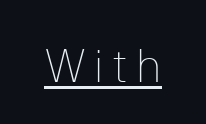
{"serif": "no", "italic": "no", "bold": "no", "weight": "thin", "width": "normal", "stroke_contrast": "low", "x_height": "medium", "monospaced": "no", "underline": "yes", "glyph_px": 46}
